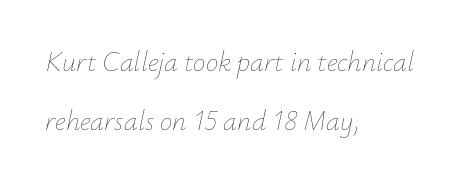
The image shows 28 px thin type, italic (leaning right); set left-aligned, loose line spacing (2.1x), normal letter spacing, not underlined; low stroke contrast and a small x-height.
